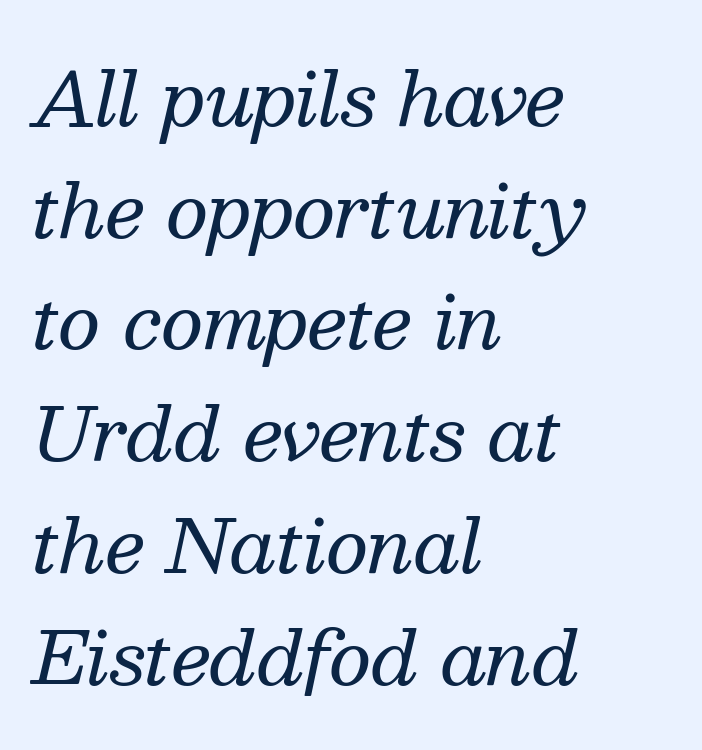
The font family rendered here belongs to the serif group. The letters sit at their default tracking, neither squeezed nor spread. It's the slanting kind of type. Ink coverage per letter is moderate at most. Here the designer chose a conventional face with non-uniform glyph widths. Lines of text with bare space underneath.
